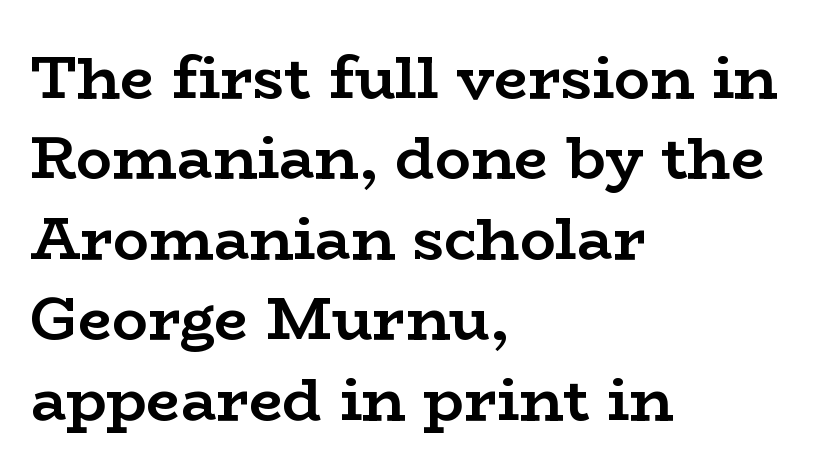
The rendering uses a moderate line-height, typical for paragraphs. Is this a fixed-width face? No — the glyphs have proportional, varying widths. Reading down the block, your eye returns to a fixed left position each line. Notice how the stems are strictly vertical — no italics here. The typeface chosen for these lines features serifs. Glance below the letters and you will spot only blank space.
